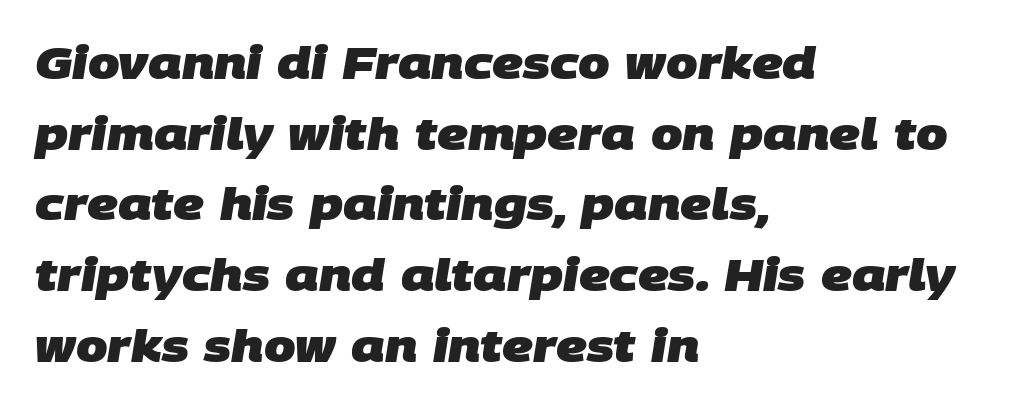
The image shows 45 px heavy sans-serif type; set left-aligned, normal line spacing (1.57x), normal letter spacing, not underlined; low stroke contrast and a large x-height.
